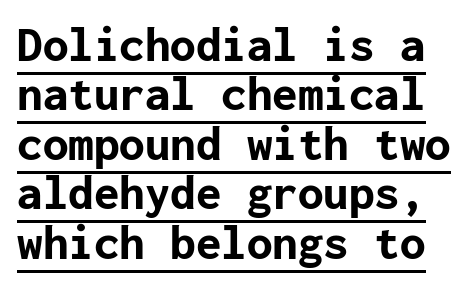
The image shows 51 px bold sans-serif type, upright; set tight line spacing (0.97x), normal letter spacing, underlined; low stroke contrast and a medium x-height.
